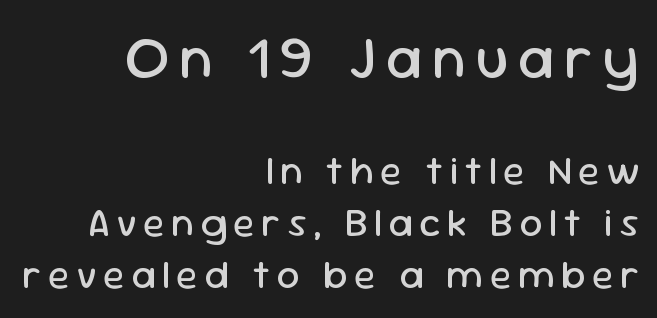
The image shows 60 px regular-weight sans-serif type, upright; set right-aligned, normal line spacing (1.3x), not underlined; the first (top) block is 1.5x larger; low stroke contrast and a medium x-height.
